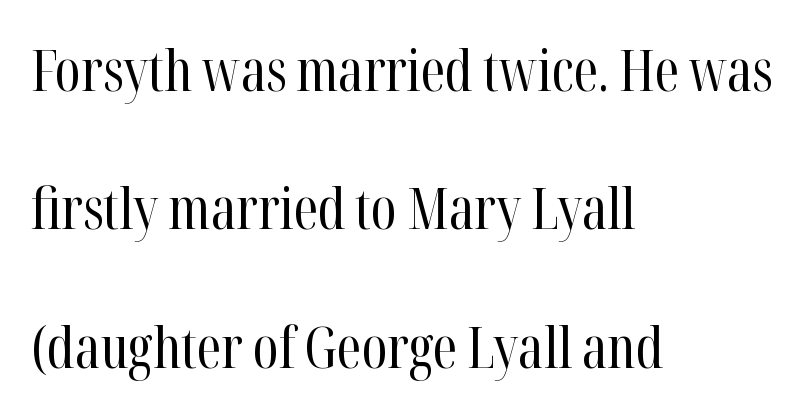
The image shows 56 px regular-weight, condensed serif type, upright; set left-aligned, loose line spacing (2.47x), normal letter spacing, not underlined; high stroke contrast and a medium x-height.
